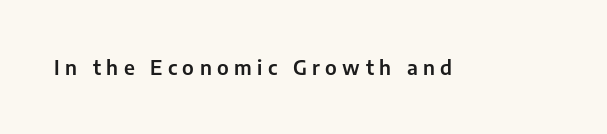
Nobody drew a line under any word here. Someone cranked the tracking dial way up on this one. A typesetter would mark this as roman, not italic.
